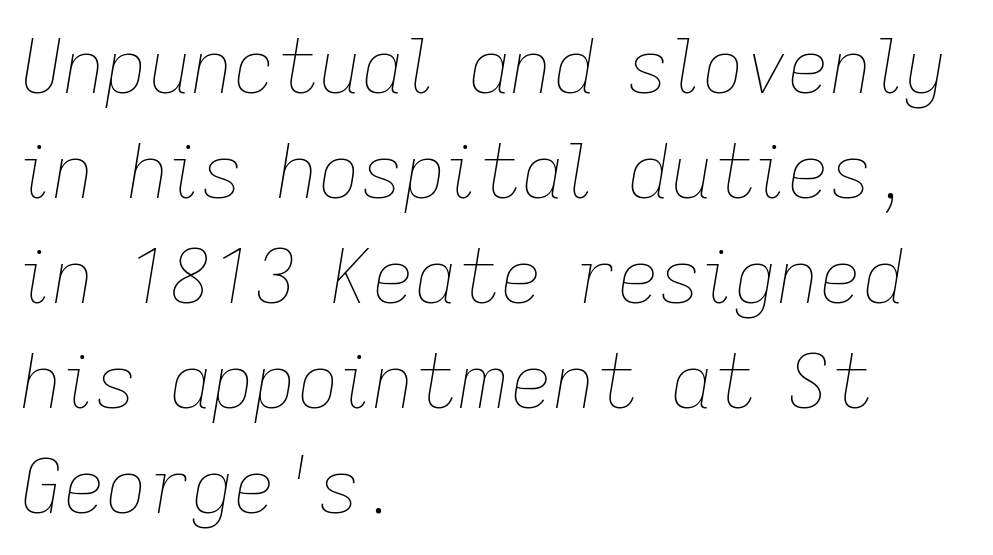
Glyph-to-glyph distance matches everyday printed text. Compared with typical paragraphs, the rows here are spaced about the same. The characters are drawn with everyday or finer stroke widths. The glyphs look as if they've been sheared to an angle. Each letter keeps its own natural width here, so spacing adapts to shape.
